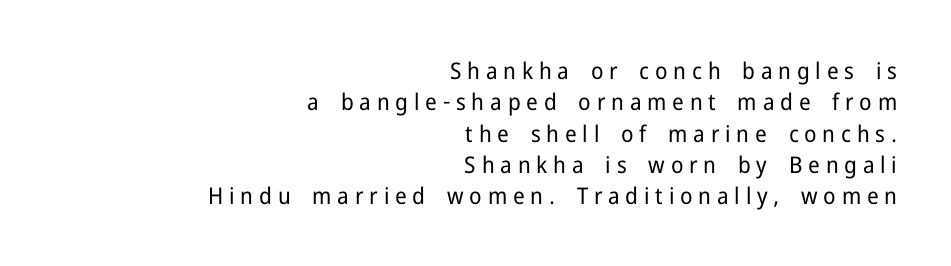
Designer's note — italics off, roman on. Each row of text sits above clean, open space. Compared with a flush-left layout, this one pins lines to the opposite, right side. These lines sit exactly where default settings would place them. The face used here is rendered with a markedly widened letterfit.
